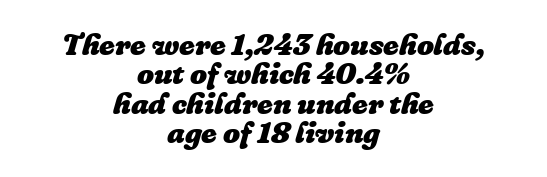
{"italic": "yes", "lean": "right", "slant_degrees": 16, "bold": "yes", "weight": "heavy", "width": "normal", "stroke_contrast": "low", "x_height": "medium", "monospaced": "no", "underline": "no", "align": "center", "line_spacing": "tight", "line_spacing_ratio": 0.98, "letter_spacing": "normal", "letter_spacing_em": 0.0, "glyph_px": 30}
